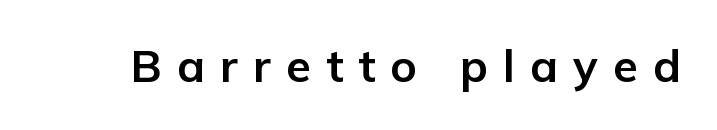
Q: Is the text bold? A: Yes.
Q: Is the text italic (slanted)? A: No, it is upright.
Q: Is the typeface a serif or a sans-serif typeface? A: Sans-serif.
Q: Is the text underlined? A: No.
Q: Is the spacing between letters normal or unusually wide? A: Unusually wide.
Q: Width (condensed, normal, or wide)? A: Normal.
Q: Stroke contrast? A: Low.
Q: x-height? A: Medium.
Q: Monospaced? A: No.
